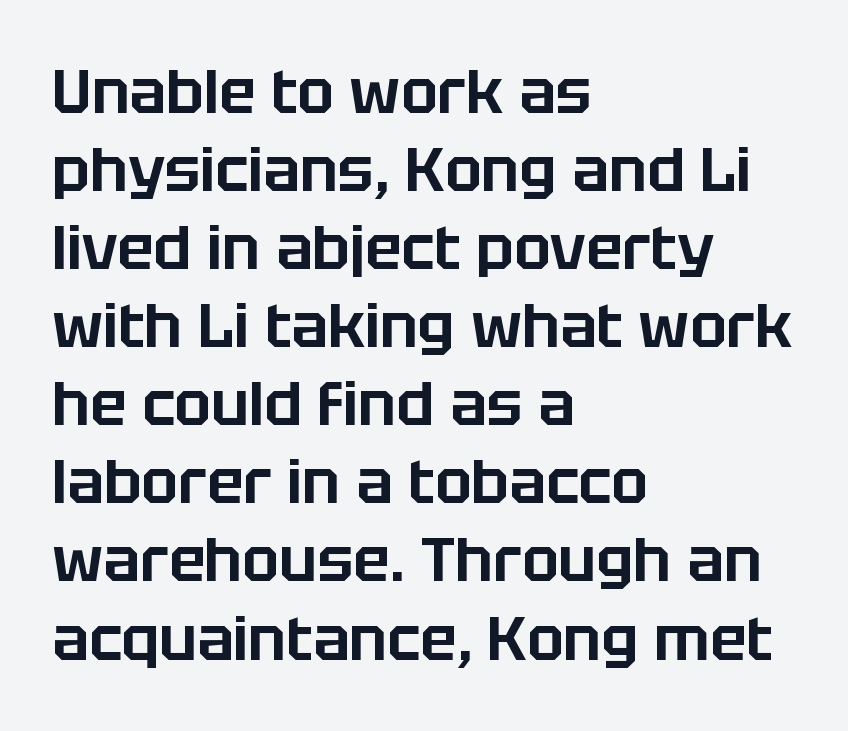
The image shows 61 px sans-serif type, upright; set left-aligned, normal line spacing (1.28x), normal letter spacing, not underlined; low stroke contrast and a large x-height.
